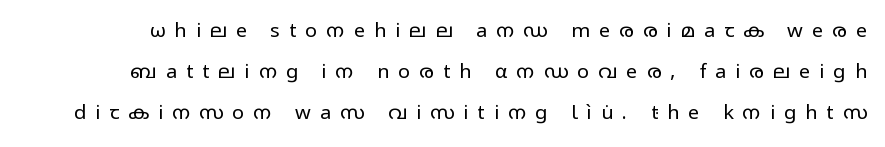
{"italic": "no", "bold": "no", "underline": "no", "line_spacing": "loose", "line_spacing_ratio": 2.06, "letter_spacing": "wide", "letter_spacing_em": 0.45, "glyph_px": 20}
